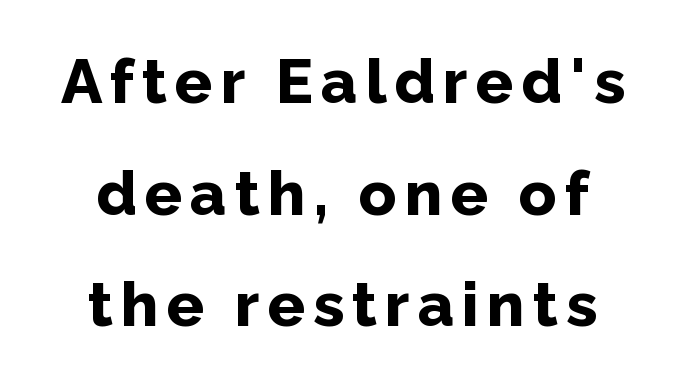
Think of a printed novel: that variable character pitch is what you see here. Nope, not italic — everything's standing straight. Has an underline been added? It has not. Its strokes are broad and dark, the hallmark of bold type.
